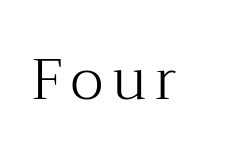
The image shows 56 px light serif type, upright; set not underlined; medium stroke contrast and a medium x-height.
